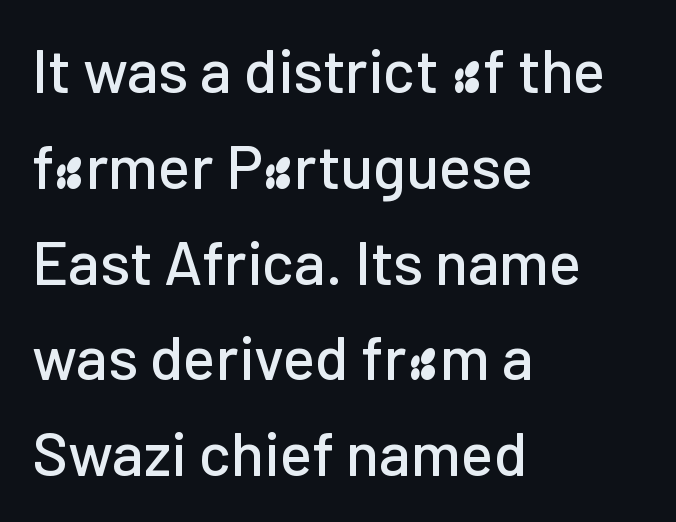
{"serif": "no", "italic": "no", "width": "normal", "stroke_contrast": "low", "x_height": "medium", "monospaced": "no", "underline": "no", "align": "left", "line_spacing": "normal", "line_spacing_ratio": 1.57, "letter_spacing": "normal", "letter_spacing_em": 0.0, "glyph_px": 61}
